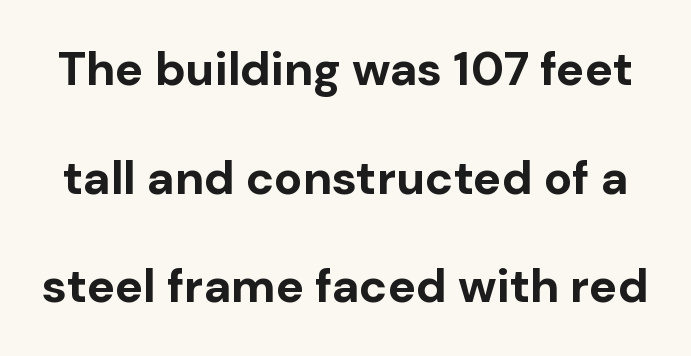
Interline gaps are noticeably wide in this sample. The typography opts for an upright posture over an oblique one. The rendering keeps characters at their native spacing. This sample has the flowing, uneven cadence of proportional lettering.
